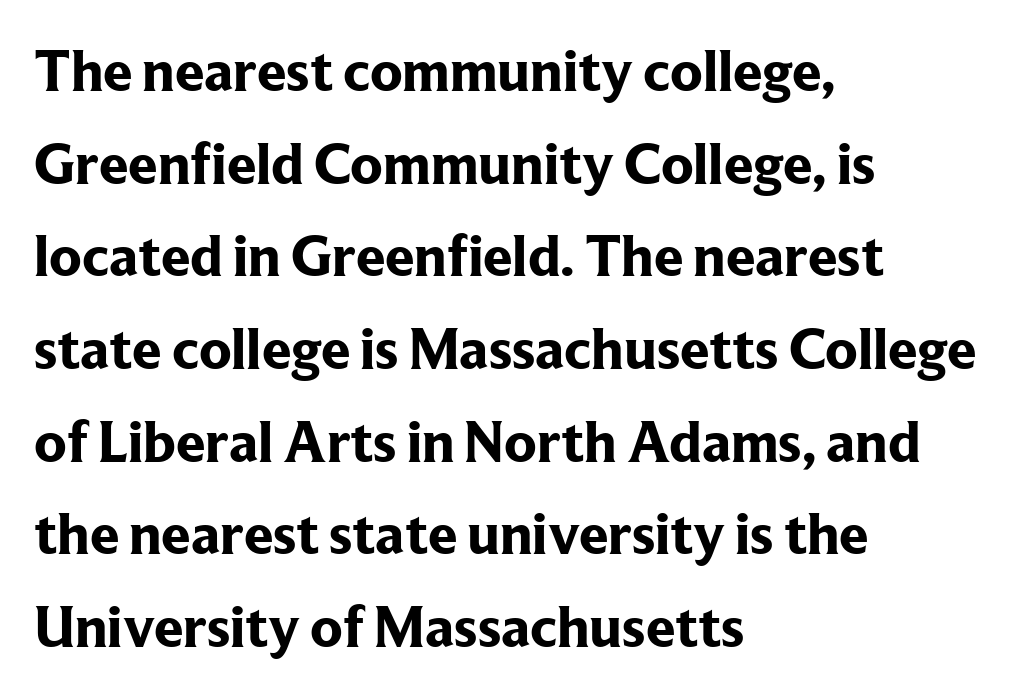
{"serif": "yes", "italic": "no", "bold": "yes", "weight": "bold", "width": "normal", "stroke_contrast": "low", "x_height": "medium", "monospaced": "no", "underline": "no", "align": "left", "line_spacing": "normal", "line_spacing_ratio": 1.57, "letter_spacing": "normal", "letter_spacing_em": 0.0, "glyph_px": 59}
